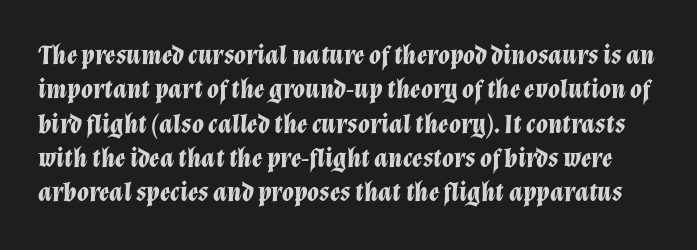
The image shows 27 px bold type, italic (leaning right); set normal line spacing (1.27x), normal letter spacing, not underlined.
